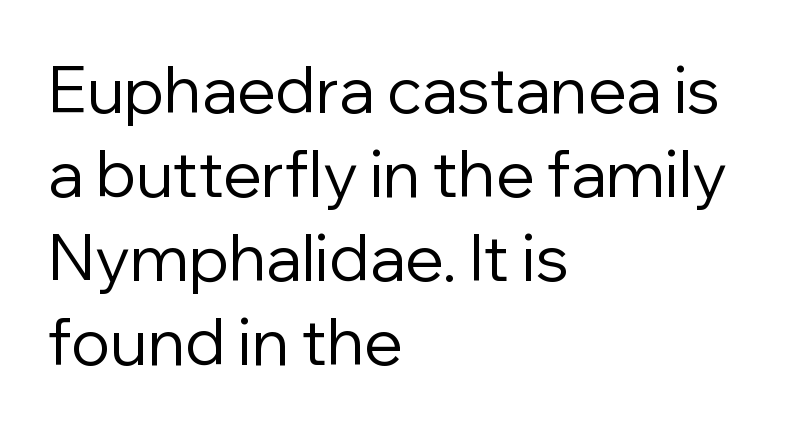
Q: Is the text bold? A: No.
Q: Is the text italic (slanted)? A: No, it is upright.
Q: Is the typeface a serif or a sans-serif typeface? A: Sans-serif.
Q: Is the text underlined? A: No.
Q: How is the paragraph aligned? A: Left-aligned.
Q: Is the spacing between letters normal or unusually wide? A: Normal.
Q: Is the spacing between lines tight, normal or loose? A: Normal.
Q: Width (condensed, normal, or wide)? A: Normal.
Q: Stroke contrast? A: Low.
Q: x-height? A: Medium.
Q: Monospaced? A: No.
